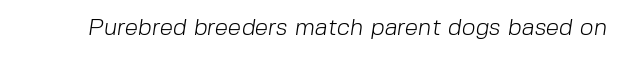
Rule under the text: the space is simply empty. What stands out about the letter spacing? Nothing — it is the standard amount. Think standard paragraph weight, or any step lighter than that.
